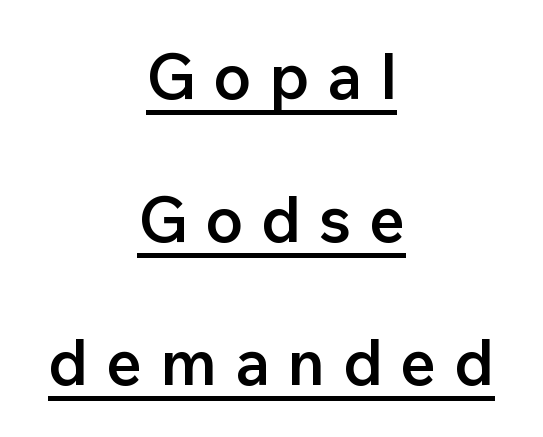
{"serif": "no", "italic": "no", "bold": "semi", "weight": "semibold", "width": "normal", "stroke_contrast": "low", "x_height": "medium", "monospaced": "no", "underline": "yes", "align": "center", "line_spacing": "loose", "line_spacing_ratio": 2.27, "letter_spacing": "wide", "letter_spacing_em": 0.28, "glyph_px": 63}
